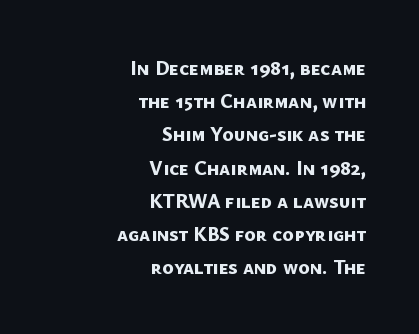
All the whitespace from short lines collects on the left. Just letters on the line, the space beneath them empty. A typesetter would call this leading conventional body-copy spacing. Pretty heavy lettering here — definitely bold. Caption: standard tracking, unaltered.
